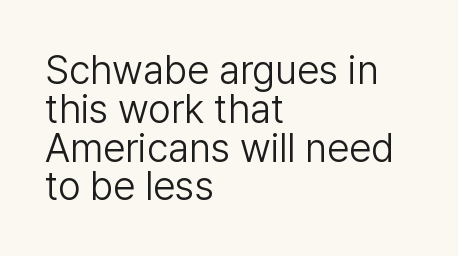
Q: Is the text bold? A: No.
Q: Is the text italic (slanted)? A: No, it is upright.
Q: Is the typeface a serif or a sans-serif typeface? A: Sans-serif.
Q: Is the text underlined? A: No.
Q: How is the paragraph aligned? A: Left-aligned.
Q: Is the spacing between letters normal or unusually wide? A: Normal.
Q: Is the spacing between lines tight, normal or loose? A: Tight.
Q: Width (condensed, normal, or wide)? A: Normal.
Q: Stroke contrast? A: Low.
Q: x-height? A: Medium.
Q: Monospaced? A: No.
